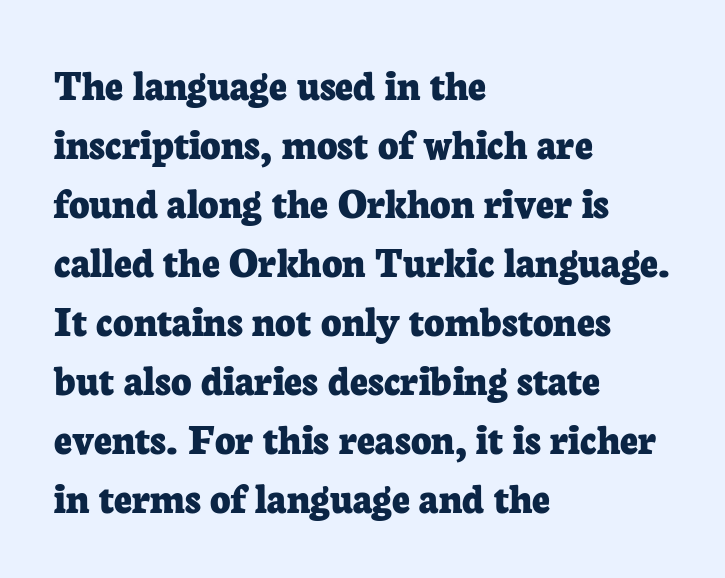
Is this a sans? No — the strokes have serifs. Every letter is thick-stroked: bold, no question. Vertical strokes here are truly vertical. The rendering uses natural spacing where letterforms have individual widths. Bare-footed words on every line. Notice how the passage keeps a crisp vertical edge on the left only.
